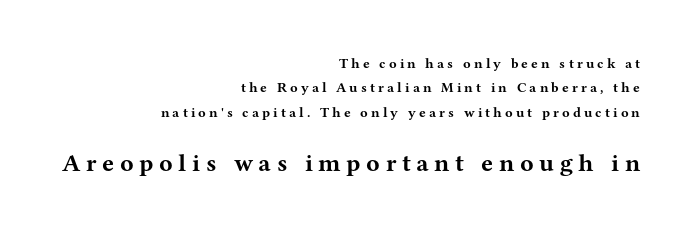
Visually the block forms a straight wall on the right and a jagged coastline on the left. Compared with typical body copy, the letter spacing here is much looser. The passage shown begins with its smaller block and ends with its larger one. The strip under each line holds only bare page. Plenty of ink on the page — the face is bold. Posture: vertical.
